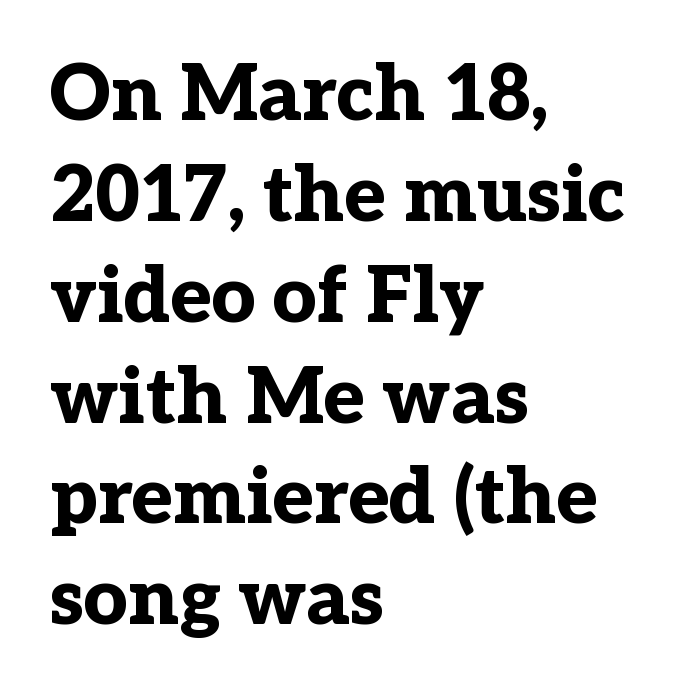
{"serif": "yes", "italic": "no", "bold": "yes", "weight": "bold", "width": "normal", "stroke_contrast": "low", "x_height": "medium", "monospaced": "no", "underline": "no", "align": "left", "line_spacing": "normal", "line_spacing_ratio": 1.31, "letter_spacing": "normal", "letter_spacing_em": 0.0, "glyph_px": 77}
